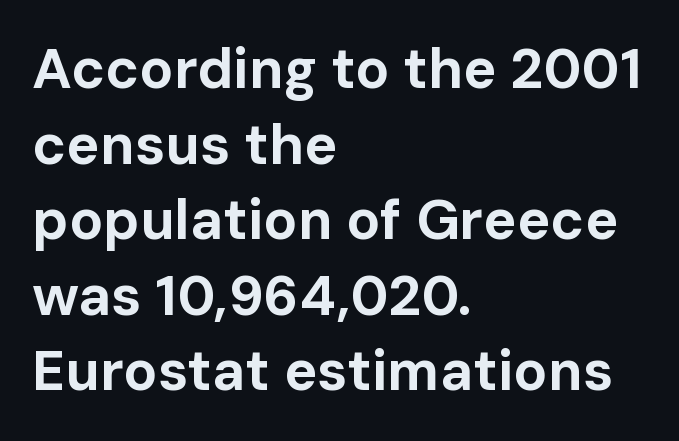
{"serif": "no", "italic": "no", "bold": "yes", "weight": "bold", "width": "normal", "stroke_contrast": "low", "x_height": "medium", "monospaced": "no", "underline": "no", "align": "left", "line_spacing": "normal", "line_spacing_ratio": 1.35, "letter_spacing": "normal", "letter_spacing_em": 0.0, "glyph_px": 56}
